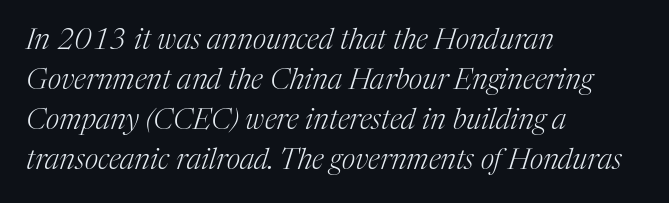
The image shows 29 px light serif type, italic (leaning right); set left-aligned, normal line spacing (1.38x), normal letter spacing, not underlined; medium stroke contrast and a medium x-height.
